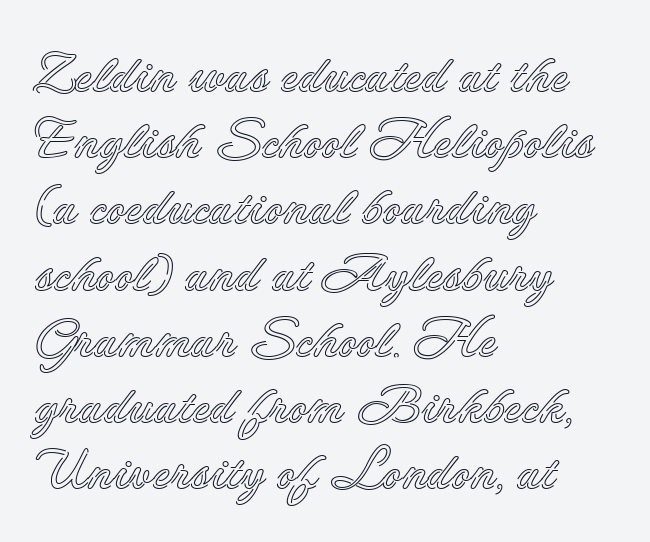
The image shows 53 px text type; set left-aligned, normal line spacing (1.25x), normal letter spacing, not underlined; a small x-height.
